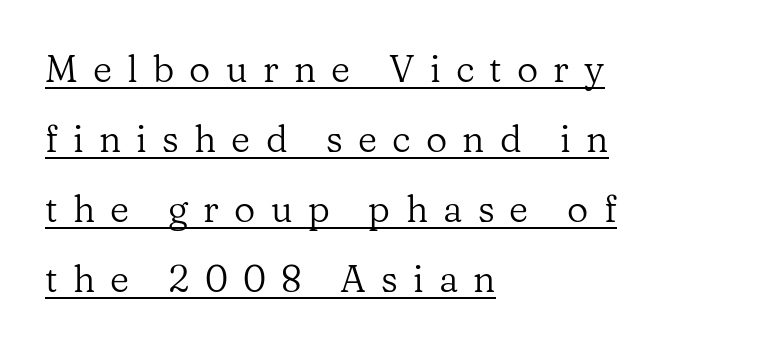
You could only call the tracking loose — the letters float apart. A serif font was chosen for this passage. These lines are set flush left with a ragged right edge. Is this a fixed-width face? No — the glyphs have proportional, varying widths.
